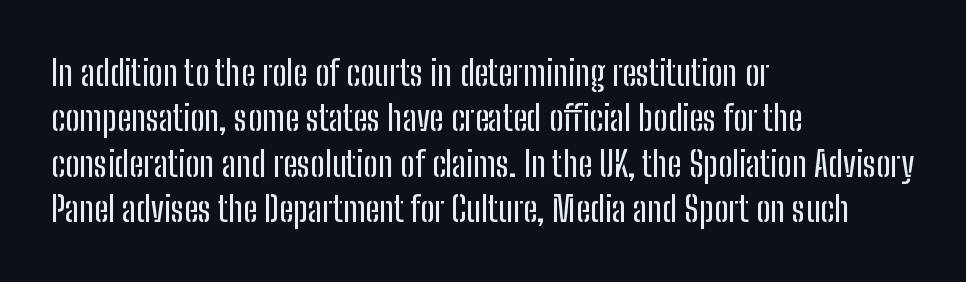
The face used here is proportionally spaced, like ordinary book or web type. Inter-character spacing is left at the font's built-in metrics. The rows are spaced the way most documents space them. Style check: upright. The area under the type is left untouched.
